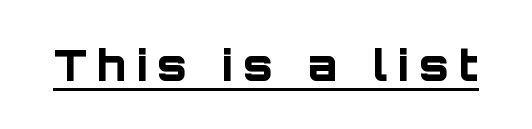
Stroke thickness is high; the sample reads as a true bold. Notice how a bar underscores the lettering throughout. The face used here is a sans, in the tradition of grotesques and geometrics. Substantial extra tracking has been applied to these lines. The font's upright variant was chosen for this text. Is this a fixed-width face? No — the glyphs have proportional, varying widths.
